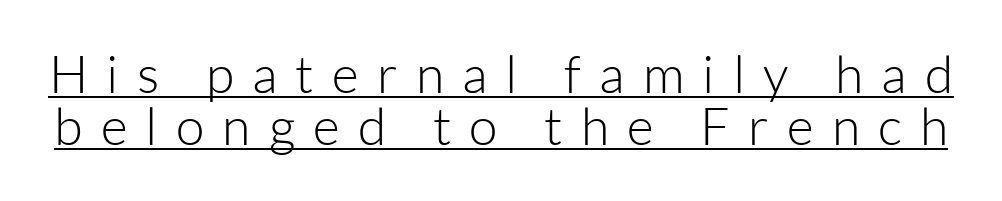
Q: Is the text bold? A: No.
Q: Is the text italic (slanted)? A: No, it is upright.
Q: Is the typeface a serif or a sans-serif typeface? A: Sans-serif.
Q: Is the text underlined? A: Yes.
Q: Is the spacing between letters normal or unusually wide? A: Unusually wide.
Q: Is the spacing between lines tight, normal or loose? A: Tight.
Q: Width (condensed, normal, or wide)? A: Normal.
Q: Stroke contrast? A: Low.
Q: x-height? A: Medium.
Q: Monospaced? A: No.
